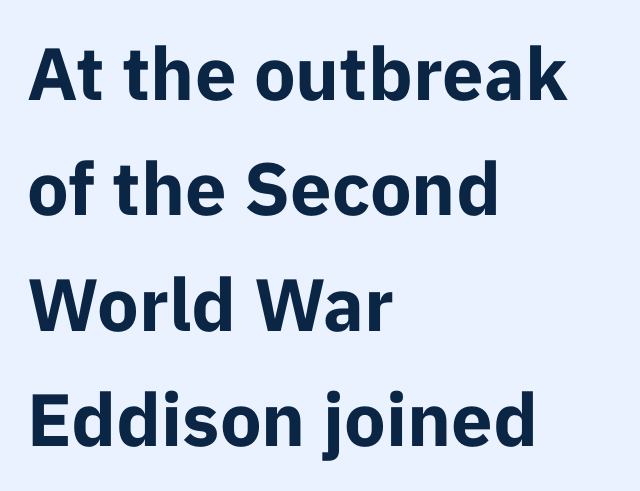
Q: Is the text bold? A: Yes.
Q: Is the text italic (slanted)? A: No, it is upright.
Q: Is the typeface a serif or a sans-serif typeface? A: Sans-serif.
Q: Is the text underlined? A: No.
Q: How is the paragraph aligned? A: Left-aligned.
Q: Is the spacing between letters normal or unusually wide? A: Normal.
Q: Is the spacing between lines tight, normal or loose? A: Normal.
Q: Width (condensed, normal, or wide)? A: Normal.
Q: Stroke contrast? A: Low.
Q: x-height? A: Medium.
Q: Monospaced? A: No.
